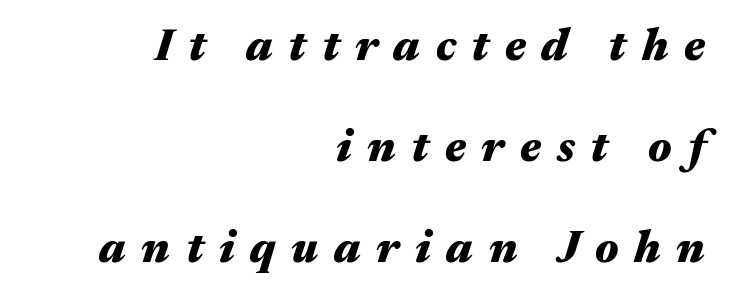
The image shows 45 px heavy, wide type, italic (leaning right); set right-aligned, loose line spacing (2.24x), unusually wide letter spacing (+0.35 em), not underlined; medium stroke contrast and a medium x-height.
